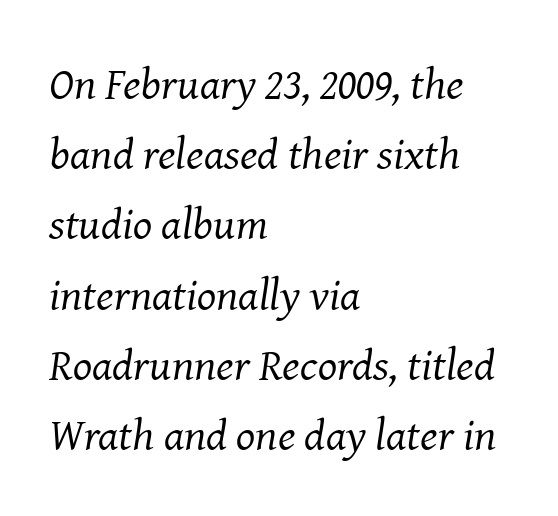
{"serif": "yes", "italic": "yes", "lean": "right", "slant_degrees": 8, "bold": "no", "weight": "regular", "width": "normal", "stroke_contrast": "medium", "x_height": "medium", "monospaced": "no", "underline": "no", "align": "left", "line_spacing": "normal", "line_spacing_ratio": 1.56, "letter_spacing": "normal", "letter_spacing_em": 0.0, "glyph_px": 45}
